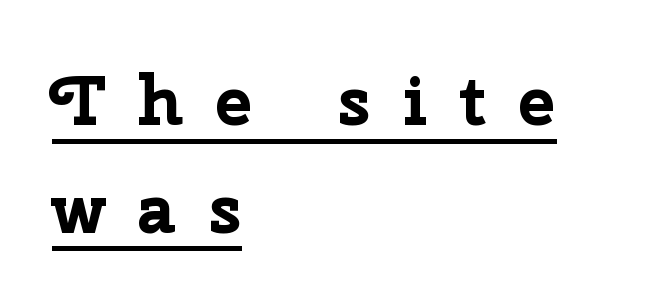
{"serif": "no", "italic": "no", "bold": "yes", "weight": "bold", "width": "normal", "stroke_contrast": "low", "x_height": "medium", "monospaced": "no", "underline": "yes", "align": "left", "line_spacing": "normal", "line_spacing_ratio": 1.52, "letter_spacing": "wide", "letter_spacing_em": 0.44, "glyph_px": 71}
